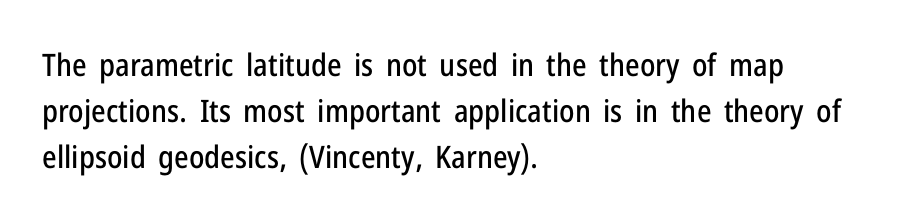
{"serif": "no", "italic": "no", "width": "condensed", "stroke_contrast": "low", "x_height": "medium", "monospaced": "no", "underline": "no", "align": "left", "line_spacing": "normal", "line_spacing_ratio": 1.49, "letter_spacing": "normal", "letter_spacing_em": 0.0, "glyph_px": 31}
